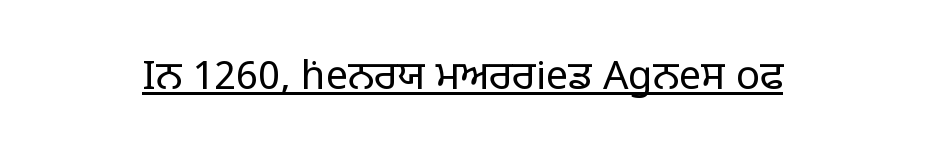
{"serif": "no", "italic": "no", "bold": "no", "weight": "regular", "width": "normal", "stroke_contrast": "low", "x_height": "large", "monospaced": "no", "underline": "yes", "letter_spacing": "normal", "letter_spacing_em": 0.0, "glyph_px": 40}
